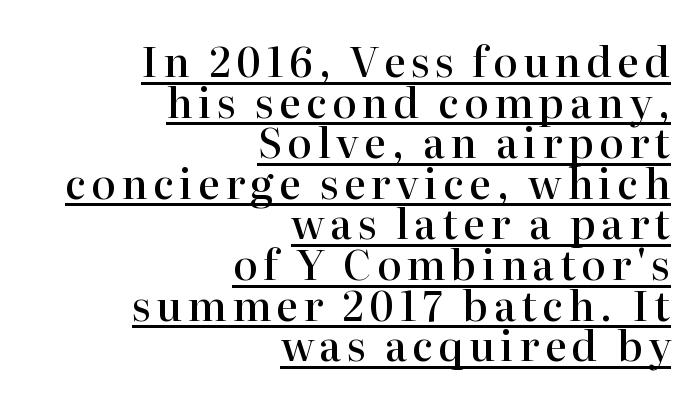
Baseline-to-baseline distance is barely more than the letter height. Where is the straight margin? On the right. The passage shown is underscored from start to finish. The type sits square on the baseline with zero lean. The glyphs in this specimen are seriffed.
